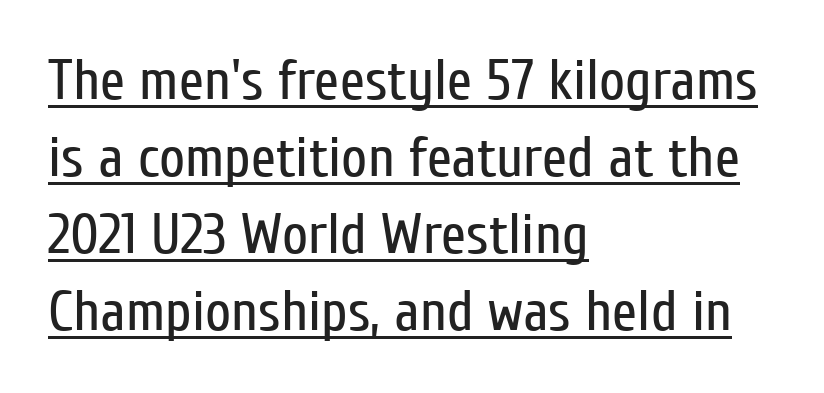
The image shows 57 px regular-weight, condensed sans-serif type, upright; set left-aligned, normal line spacing (1.35x), normal letter spacing, underlined; low stroke contrast and a medium x-height.
